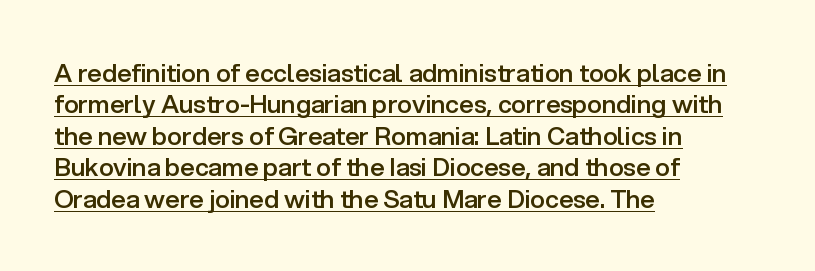
The image shows 25 px text type, upright; set left-aligned, normal line spacing (1.26x), normal letter spacing, underlined.
